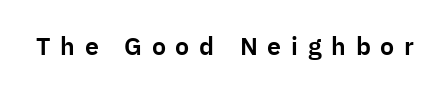
The image shows 25 px text type, upright; set unusually wide letter spacing (+0.39 em), not underlined.
